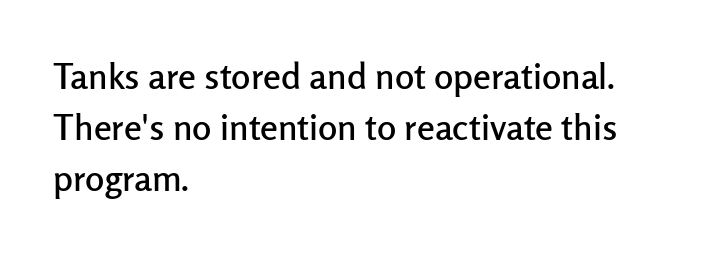
Q: Is the text italic (slanted)? A: No, it is upright.
Q: Is the typeface a serif or a sans-serif typeface? A: Sans-serif.
Q: Is the text underlined? A: No.
Q: How is the paragraph aligned? A: Left-aligned.
Q: Is the spacing between letters normal or unusually wide? A: Normal.
Q: Is the spacing between lines tight, normal or loose? A: Normal.
Q: Width (condensed, normal, or wide)? A: Normal.
Q: Stroke contrast? A: Low.
Q: x-height? A: Medium.
Q: Monospaced? A: No.
